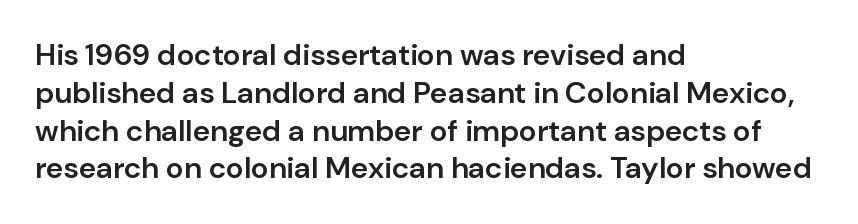
Varying glyph widths throughout — classic text-font behaviour. Heft: intermediate — a semibold. If you drew a line through each stem, it would be perfectly vertical. This rendering uses left alignment, leaving the right contour irregular. Whoever set this chose a conventional vertical rhythm. Decoration check: the copy has no underline.
